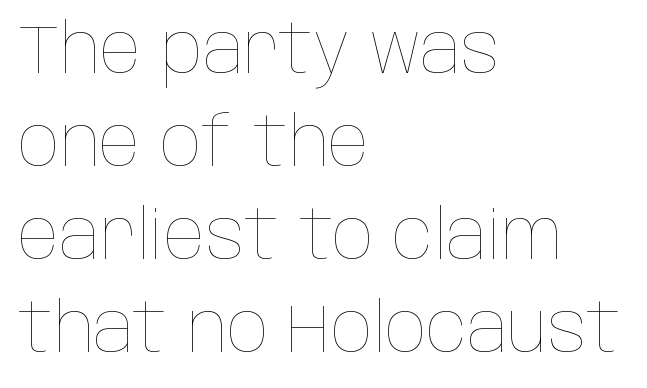
The image shows 68 px thin, condensed type, upright; set left-aligned, normal line spacing (1.37x), normal letter spacing, not underlined; low stroke contrast and a large x-height.
